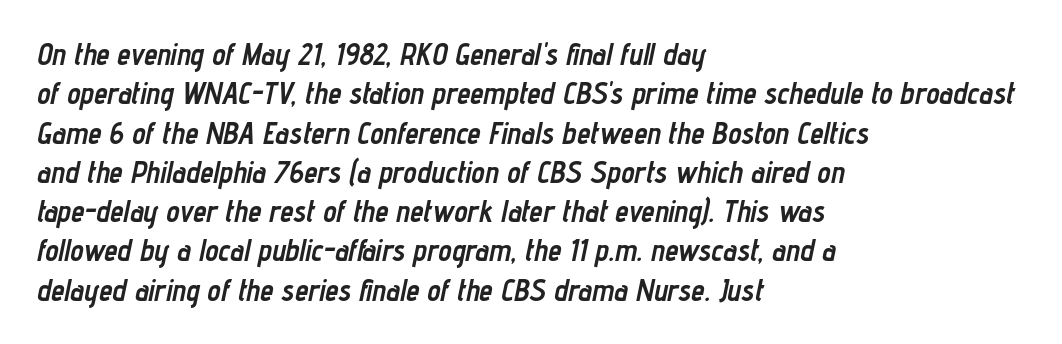
The area under the type is left untouched. What stands out about the letter spacing? Nothing — it is the standard amount. Spacing verdict: proportional, widths tailored to each character. Casual observation: everything's shoved over to the left.
